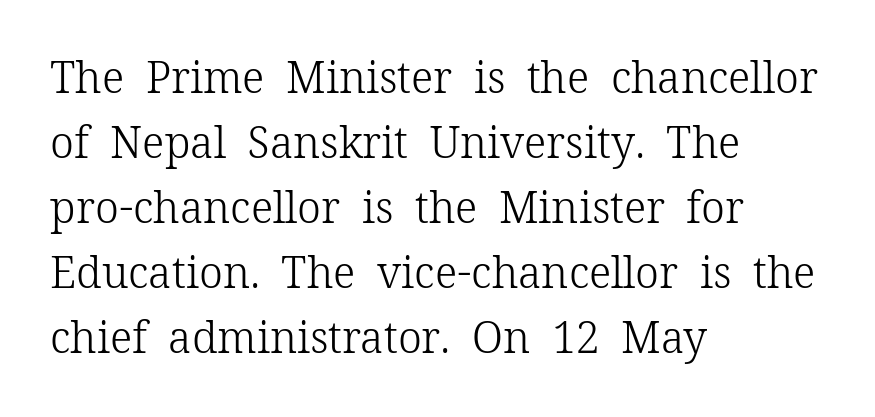
{"serif": "yes", "italic": "no", "bold": "no", "weight": "light", "width": "normal", "stroke_contrast": "low", "x_height": "medium", "monospaced": "no", "underline": "no", "align": "left", "line_spacing": "normal", "line_spacing_ratio": 1.51, "letter_spacing": "normal", "letter_spacing_em": 0.0, "glyph_px": 43}
